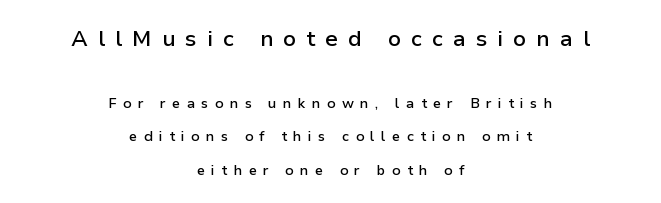
The image shows 22 px text type, upright; set centered, loose line spacing (2.38x), unusually wide letter spacing (+0.45 em), not underlined; the first (top) block is 1.57x larger.
